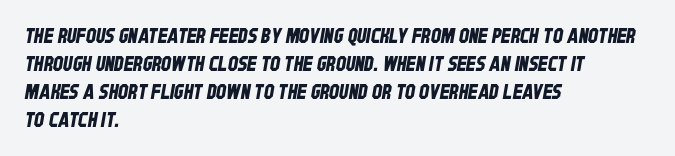
Bare-footed words on every line. Evenly set lines give the paragraph a standard silhouette. Glyph-to-glyph distance matches everyday printed text. Teacher's note: observe the even left margin — that is flush-left alignment.
